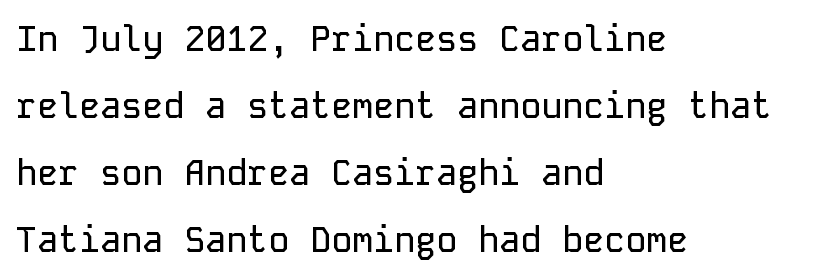
Q: Is the text italic (slanted)? A: No, it is upright.
Q: Is the typeface a serif or a sans-serif typeface? A: Sans-serif.
Q: Is the text underlined? A: No.
Q: How is the paragraph aligned? A: Left-aligned.
Q: Is the spacing between letters normal or unusually wide? A: Normal.
Q: Is the spacing between lines tight, normal or loose? A: Loose.
Q: Width (condensed, normal, or wide)? A: Normal.
Q: Stroke contrast? A: Low.
Q: x-height? A: Medium.
Q: Monospaced? A: Yes.
